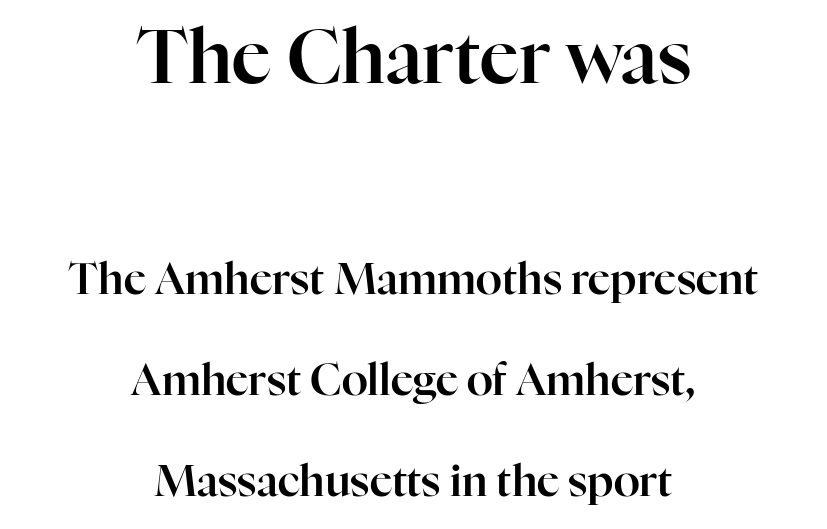
{"serif": "yes", "italic": "no", "width": "normal", "stroke_contrast": "high", "x_height": "medium", "monospaced": "no", "underline": "no", "align": "center", "line_spacing": "loose", "line_spacing_ratio": 2.35, "letter_spacing": "normal", "letter_spacing_em": 0.0, "larger_block": "first", "size_ratio": 1.74, "glyph_px": 75}
